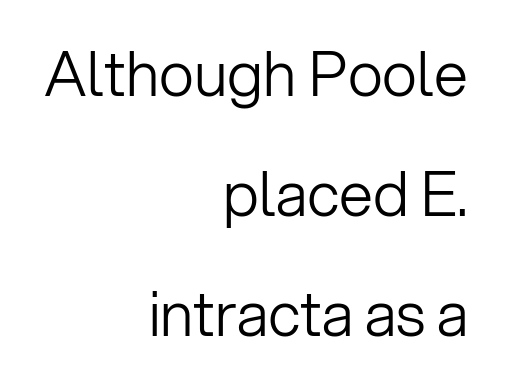
Q: Is the text bold? A: No.
Q: Is the text italic (slanted)? A: No, it is upright.
Q: Is the typeface a serif or a sans-serif typeface? A: Sans-serif.
Q: Is the text underlined? A: No.
Q: How is the paragraph aligned? A: Right-aligned.
Q: Is the spacing between letters normal or unusually wide? A: Normal.
Q: Is the spacing between lines tight, normal or loose? A: Loose.
Q: Width (condensed, normal, or wide)? A: Normal.
Q: Stroke contrast? A: Low.
Q: x-height? A: Medium.
Q: Monospaced? A: No.
